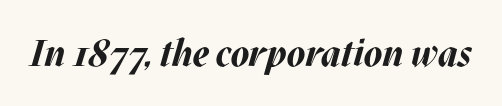
{"italic": "yes", "lean": "right", "slant_degrees": 17, "bold": "yes", "weight": "bold", "width": "normal", "stroke_contrast": "medium", "x_height": "large", "monospaced": "no", "underline": "no", "letter_spacing": "normal", "letter_spacing_em": 0.0, "glyph_px": 37}
